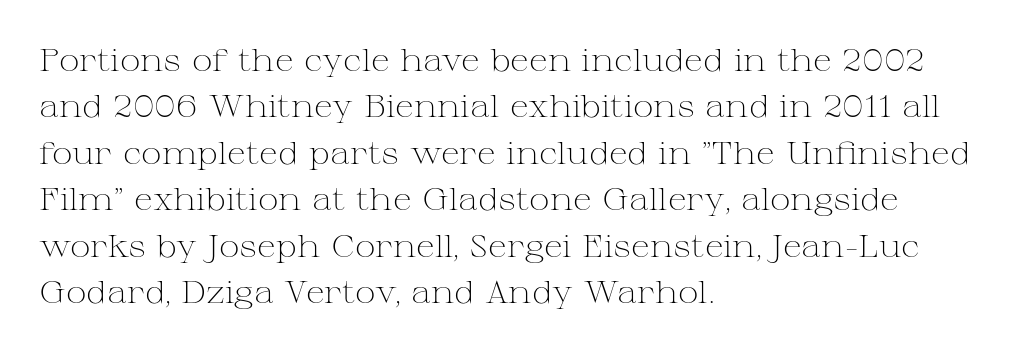
The image shows 31 px light, wide serif type, upright; set left-aligned, normal line spacing (1.5x), normal letter spacing, not underlined; medium stroke contrast and a medium x-height.
